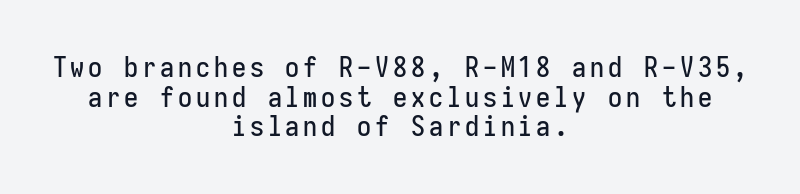
{"serif": "no", "italic": "no", "width": "condensed", "stroke_contrast": "low", "x_height": "medium", "monospaced": "yes", "underline": "no", "align": "center", "line_spacing": "tight", "line_spacing_ratio": 1.06, "glyph_px": 28}
